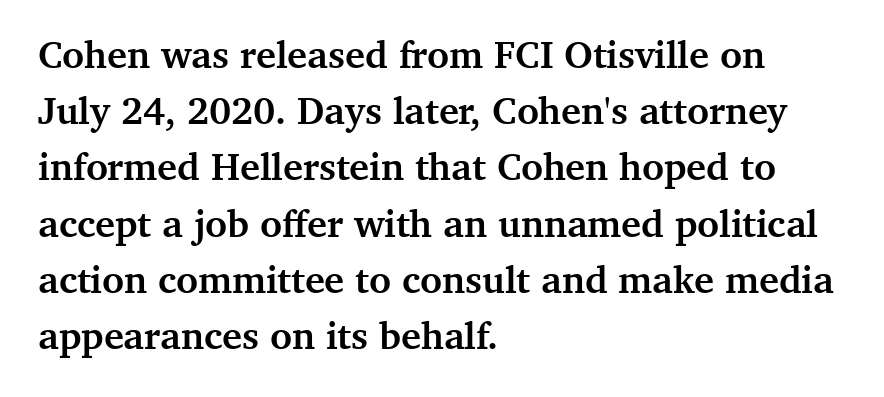
{"serif": "yes", "italic": "no", "bold": "yes", "weight": "semibold", "width": "normal", "stroke_contrast": "medium", "x_height": "medium", "monospaced": "no", "underline": "no", "align": "left", "line_spacing": "normal", "line_spacing_ratio": 1.48, "letter_spacing": "normal", "letter_spacing_em": 0.0, "glyph_px": 38}
